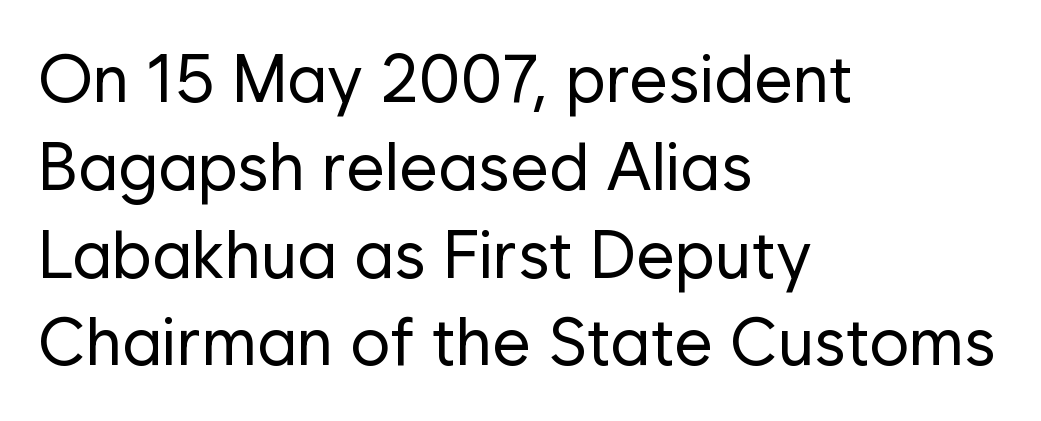
{"serif": "no", "italic": "no", "bold": "no", "weight": "regular", "width": "normal", "stroke_contrast": "low", "x_height": "medium", "monospaced": "no", "underline": "no", "align": "left", "line_spacing": "normal", "line_spacing_ratio": 1.31, "letter_spacing": "normal", "letter_spacing_em": 0.0, "glyph_px": 67}
